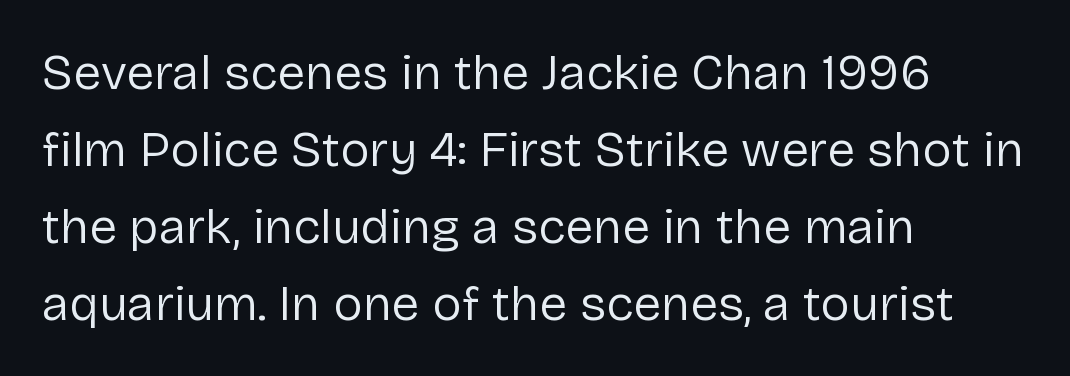
Think of a printed novel: that variable character pitch is what you see here. If you measured baseline to baseline, you'd find a middling distance. When letters stand straight like this, we call the style roman or upright. Teacher's note: observe the even left margin — that is flush-left alignment. A quiet, ordinary-to-light weight characterises the typeface.
